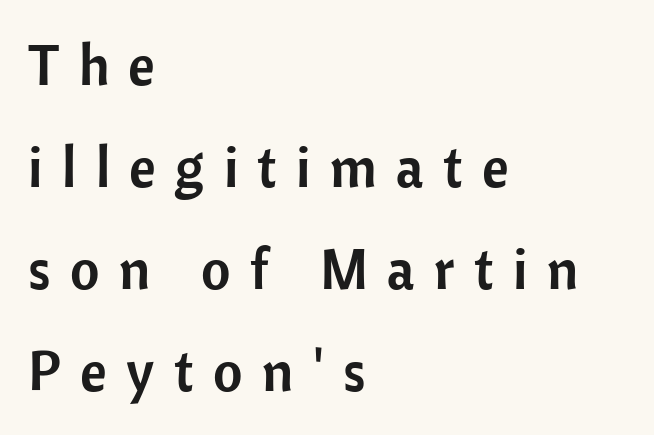
The image shows 57 px sans-serif type, upright; set left-aligned, line spacing 1.79x, unusually wide letter spacing (+0.34 em), not underlined; low stroke contrast and a medium x-height.
